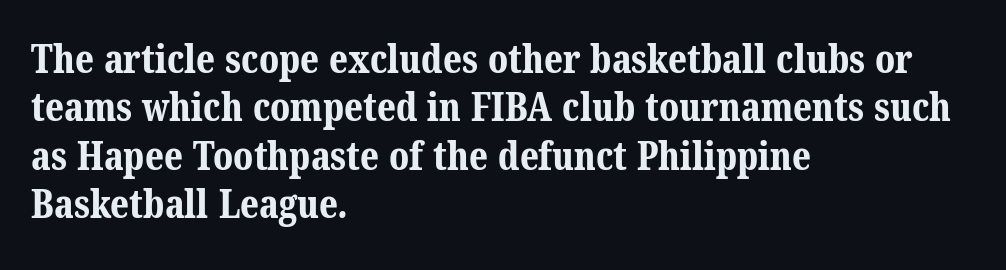
The image shows 39 px bold serif type; set left-aligned, line spacing 1.24x, normal letter spacing, not underlined; medium stroke contrast and a medium x-height.
